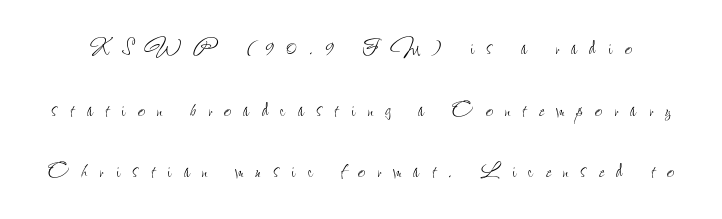
Q: Is the text bold? A: No.
Q: Is the text italic (slanted)? A: Yes.
Q: Is the text underlined? A: No.
Q: Is the spacing between letters normal or unusually wide? A: Unusually wide.
Q: Is the spacing between lines tight, normal or loose? A: Loose.
